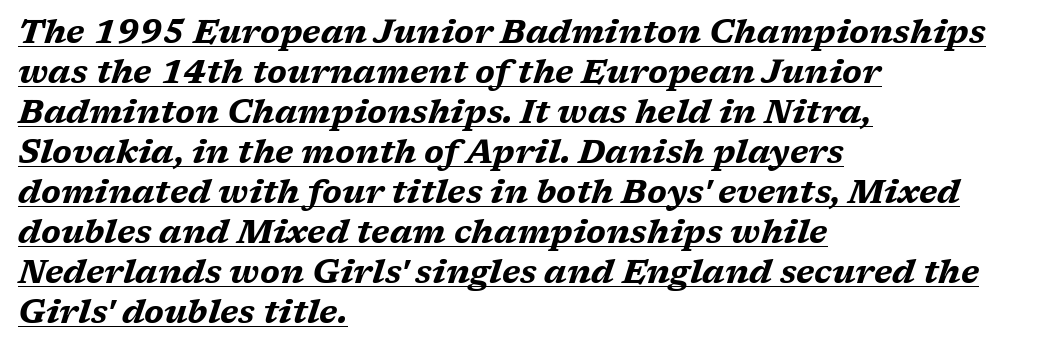
If you drew a line through each stem, it would be angled. The sample has been set heavy, in full bold. Visually the block forms a straight wall on the left and a jagged coastline on the right. A typographer would call this underscored text. The rendering uses natural spacing where letterforms have individual widths.
